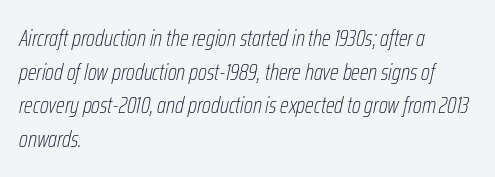
{"italic": "yes", "lean": "right", "slant_degrees": 12, "bold": "no", "underline": "no", "align": "left", "line_spacing": "normal", "line_spacing_ratio": 1.46, "letter_spacing": "normal", "letter_spacing_em": 0.0, "glyph_px": 23}
